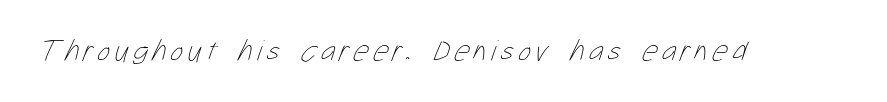
The image shows 30 px thin, condensed type; set not underlined; low stroke contrast and a medium x-height.
